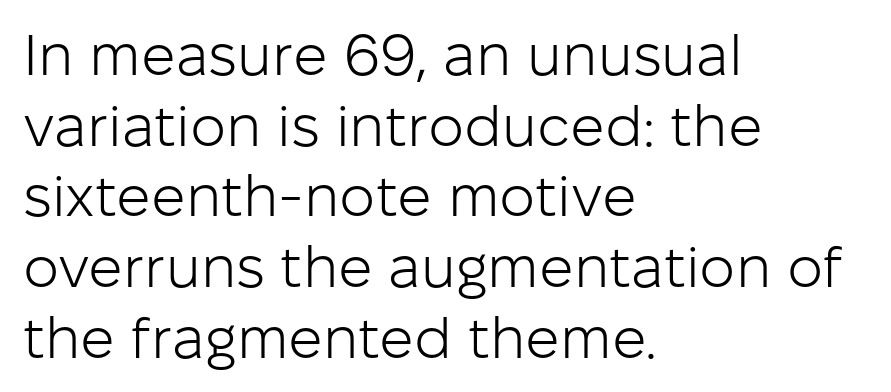
Q: Is the text bold? A: No.
Q: Is the text italic (slanted)? A: No, it is upright.
Q: Is the typeface a serif or a sans-serif typeface? A: Sans-serif.
Q: Is the text underlined? A: No.
Q: How is the paragraph aligned? A: Left-aligned.
Q: Is the spacing between letters normal or unusually wide? A: Normal.
Q: Width (condensed, normal, or wide)? A: Normal.
Q: Stroke contrast? A: Low.
Q: x-height? A: Medium.
Q: Monospaced? A: No.
